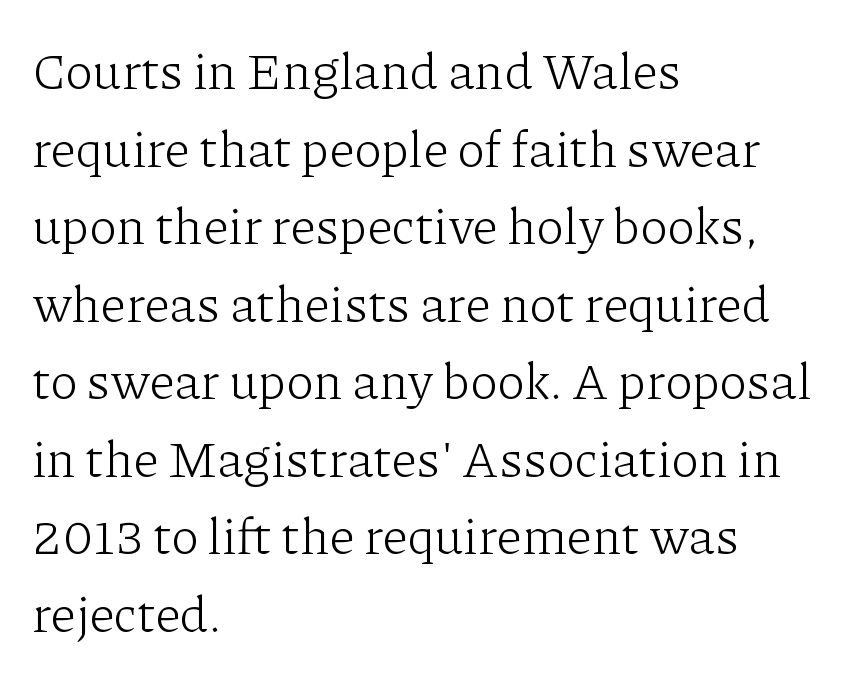
This sample is left-justified, so line endings fall wherever the words run out. Observe the ordinary spacing: letters are neighbours, not strangers. This is roman type, the default non-slanted kind. The text was rendered using a seriffed face with decorative stroke endings. Do the characters align in a grid? No, the font is proportional.
